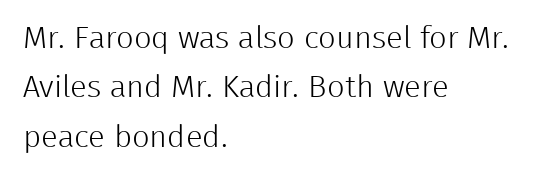
Q: Is the text bold? A: No.
Q: Is the text italic (slanted)? A: No, it is upright.
Q: Is the typeface a serif or a sans-serif typeface? A: Sans-serif.
Q: Is the text underlined? A: No.
Q: How is the paragraph aligned? A: Left-aligned.
Q: Is the spacing between letters normal or unusually wide? A: Normal.
Q: Is the spacing between lines tight, normal or loose? A: Normal.
Q: Width (condensed, normal, or wide)? A: Normal.
Q: Stroke contrast? A: Low.
Q: x-height? A: Medium.
Q: Monospaced? A: No.
